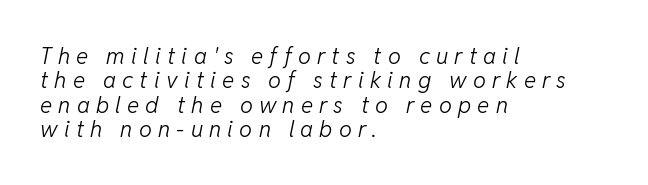
The zone under the glyphs is completely vacant. Unbolded letterforms with no extra heft. Horizontally, the lines are justified to the leading edge only. Reading down the column, the eye jumps only a short way to each next line. This is oblique type, the kind used for emphasis or titles. Tracking here is generous; glyphs stand well apart from one another.
